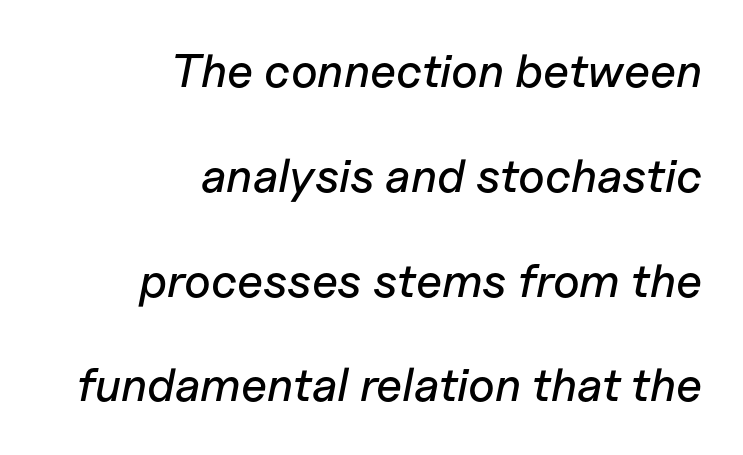
Horizontal alignment here is rightward, an uncommon choice for prose. The face used here has a pronounced slope to its letters. Whoever set this chose breathing room over compactness in the vertical rhythm. Caption: standard tracking, unaltered. Check under the words: just untouched page. Is this a fixed-width face? No — the glyphs have proportional, varying widths.
